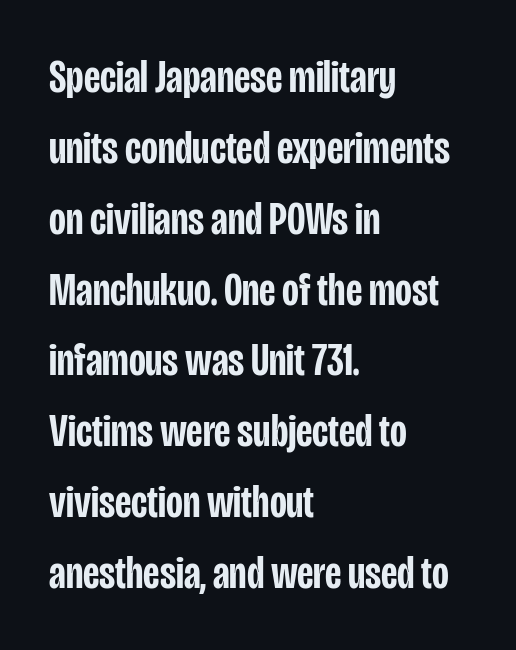
{"serif": "no", "italic": "no", "bold": "semi", "weight": "semibold", "width": "condensed", "stroke_contrast": "low", "x_height": "large", "monospaced": "no", "underline": "no", "align": "left", "line_spacing": "normal", "line_spacing_ratio": 1.54, "letter_spacing": "normal", "letter_spacing_em": 0.0, "glyph_px": 46}
